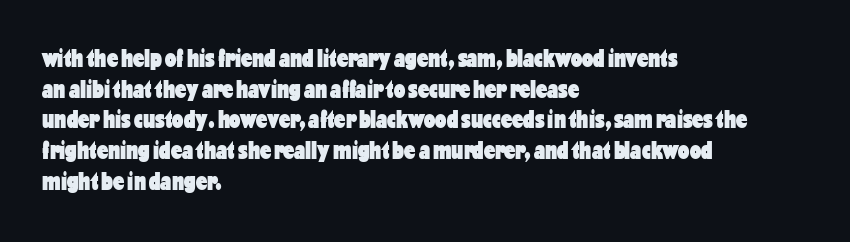
{"italic": "no", "bold": "yes", "underline": "no", "align": "left", "line_spacing_ratio": 1.23, "letter_spacing": "normal", "letter_spacing_em": 0.0, "glyph_px": 25}
